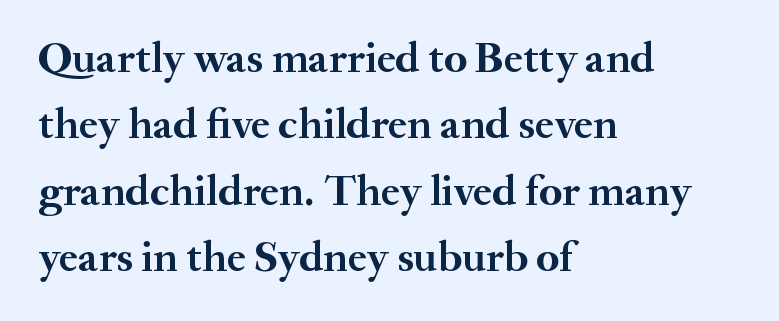
Q: Is the text bold? A: Yes.
Q: Is the text italic (slanted)? A: No, it is upright.
Q: Is the typeface a serif or a sans-serif typeface? A: Serif.
Q: Is the text underlined? A: No.
Q: How is the paragraph aligned? A: Left-aligned.
Q: Is the spacing between letters normal or unusually wide? A: Normal.
Q: Is the spacing between lines tight, normal or loose? A: Normal.
Q: Width (condensed, normal, or wide)? A: Normal.
Q: Stroke contrast? A: Medium.
Q: x-height? A: Small.
Q: Monospaced? A: No.
